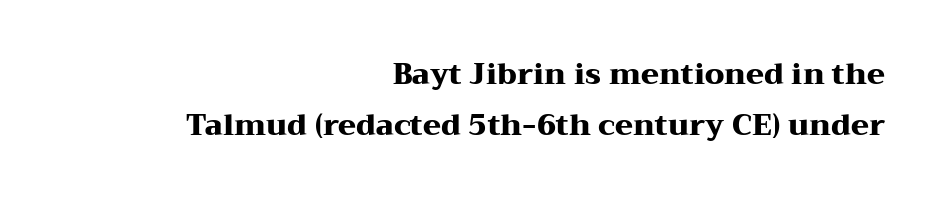
Posture: straight, roman, zero tilt. Does extra space separate the letters? No, they use regular spacing. The type family on display is of the serif kind. The paragraph shown leans on its right margin. Typesetter's note: full bold, strokes at maximum text heaviness. Do the characters align in a grid? No, the font is proportional.
